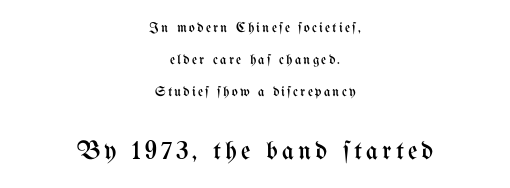
Q: Is the text bold? A: No.
Q: Is the text italic (slanted)? A: No, it is upright.
Q: Is the text underlined? A: No.
Q: How is the paragraph aligned? A: Centered.
Q: Is the spacing between lines tight, normal or loose? A: Loose.
Q: Which block of text is set in a larger size, the first (top) or the second (bottom)? A: The second (bottom) one.
